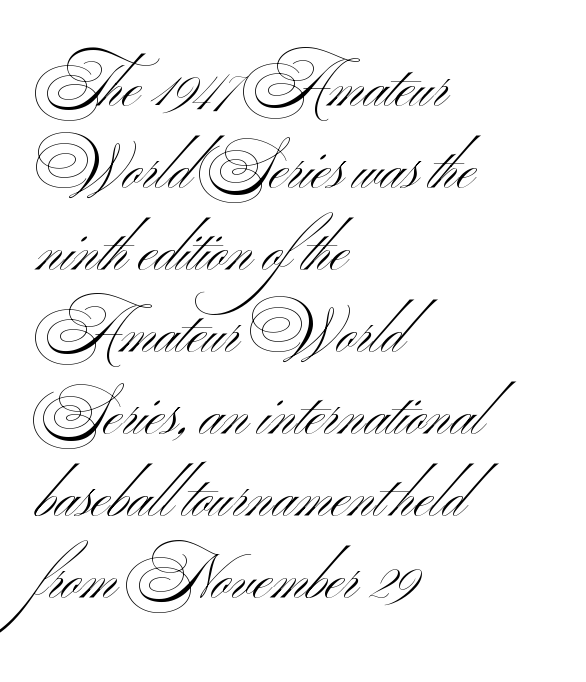
The image shows 59 px light, wide sans-serif type; set left-aligned, normal line spacing (1.39x), normal letter spacing, not underlined; medium stroke contrast and a small x-height.
